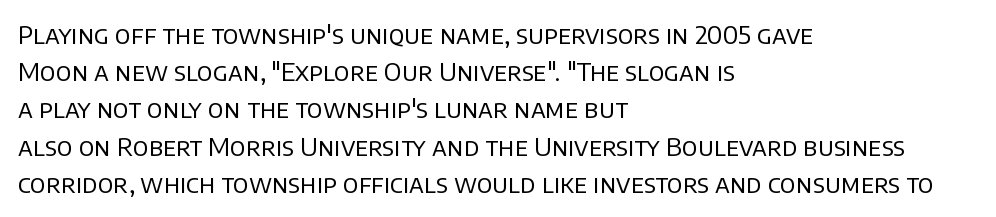
Each new line begins a customary step beneath the previous one. In CSS terms this would be text-align: left. Every character sits straight up, as roman type does. Inter-character spacing is left at the font's built-in metrics.
